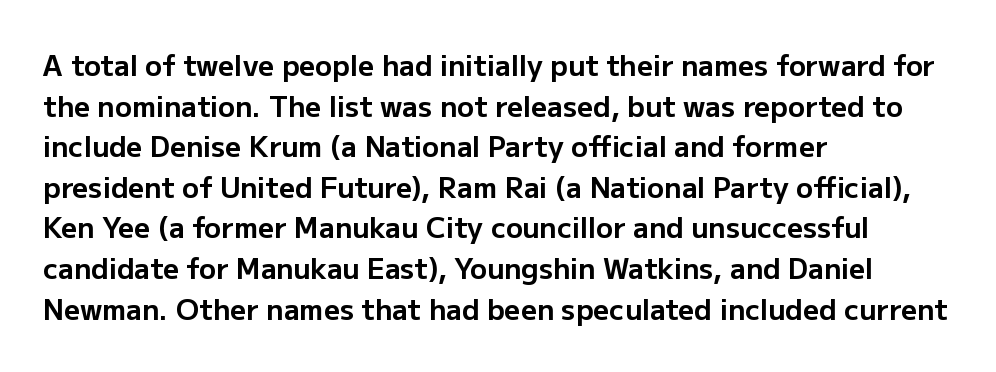
The image shows 28 px bold sans-serif type, upright; set left-aligned, normal line spacing (1.45x), normal letter spacing, not underlined; low stroke contrast and a medium x-height.
